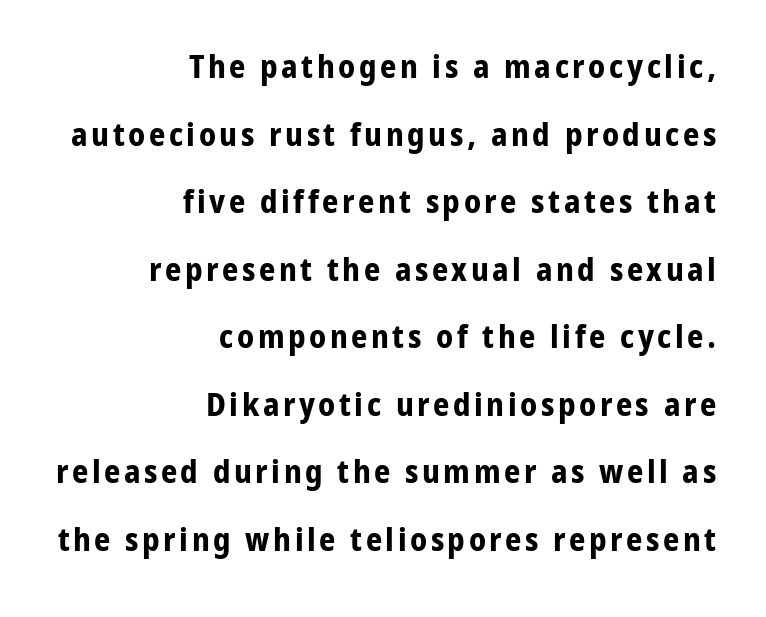
Here the designer chose a conventional face with non-uniform glyph widths. Descenders are the only things crossing below the line. Honestly, the rows look like they've been pulled way apart. Heavy, bold letterforms. Regarding serifs, this sample does without them. The rendering anchors every line to the right-hand side.
